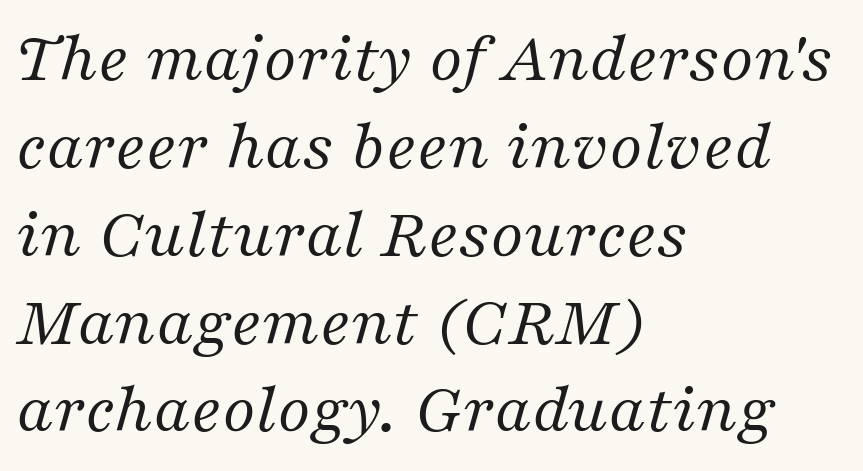
{"serif": "yes", "italic": "yes", "lean": "right", "slant_degrees": 16, "bold": "no", "weight": "regular", "width": "normal", "stroke_contrast": "medium", "x_height": "medium", "monospaced": "no", "underline": "no", "align": "left", "line_spacing_ratio": 1.22, "letter_spacing": "normal", "letter_spacing_em": 0.0, "glyph_px": 72}
